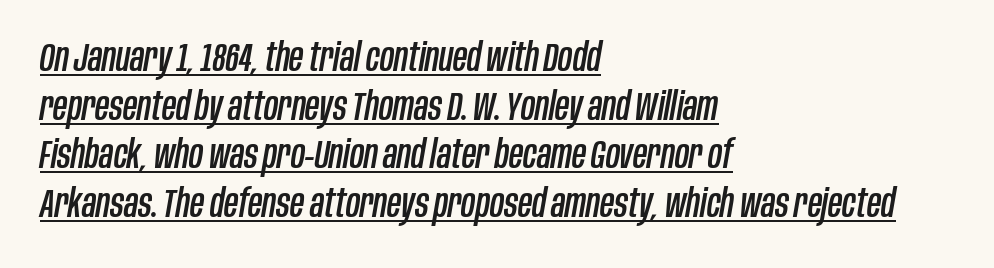
Default kerning and tracking; the words read as compact shapes. The text carries the slant typical of an italic or oblique font. Successive baselines arrive at the customary interval. The rendered words wear a rule along their underside. Casual observation: everything's shoved over to the left.
